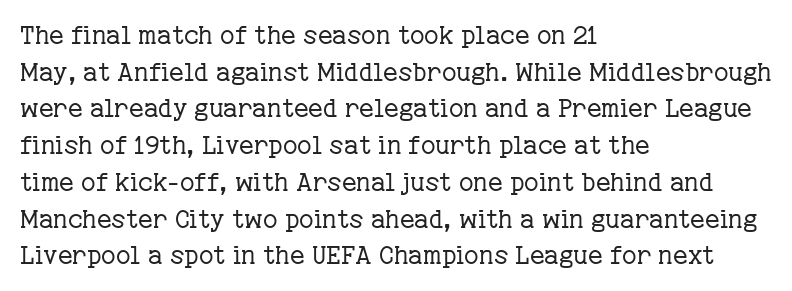
{"italic": "no", "bold": "no", "underline": "no", "align": "left", "line_spacing": "normal", "line_spacing_ratio": 1.47, "letter_spacing": "normal", "letter_spacing_em": 0.0, "glyph_px": 25}
